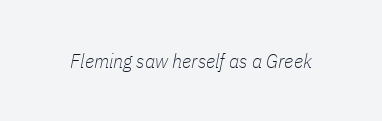
No heavy texture on the line: the type isn't bold. Words appear dense and cohesive because spacing is normal. The foot of each line stays bare and open. Does the lettering tilt? It does — this is italic.
